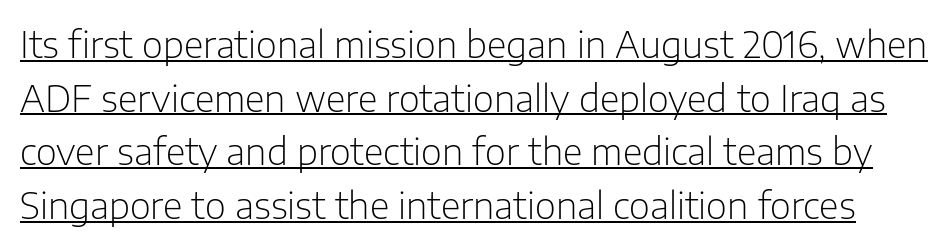
A typesetter would mark this as roman, not italic. Underlined type. Do the characters align in a grid? No, the font is proportional. These glyphs show unthickened strokes, regular width or finer.
